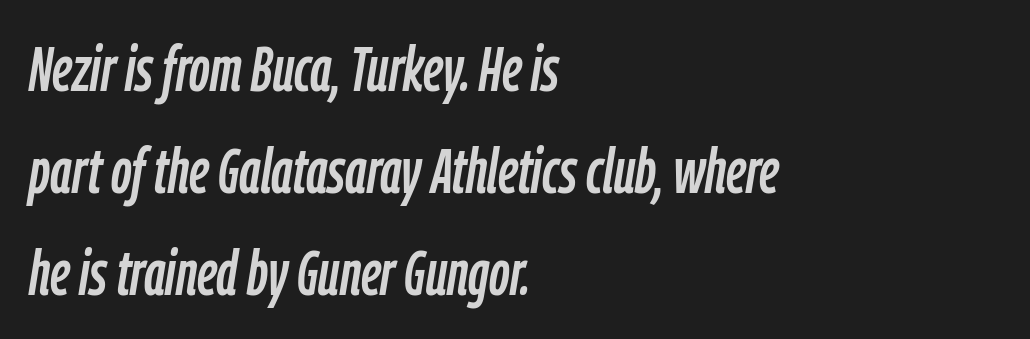
{"italic": "yes", "lean": "right", "slant_degrees": 9, "width": "condensed", "stroke_contrast": "low", "x_height": "medium", "monospaced": "no", "underline": "no", "align": "left", "line_spacing": "normal", "line_spacing_ratio": 1.59, "letter_spacing": "normal", "letter_spacing_em": 0.0, "glyph_px": 64}
